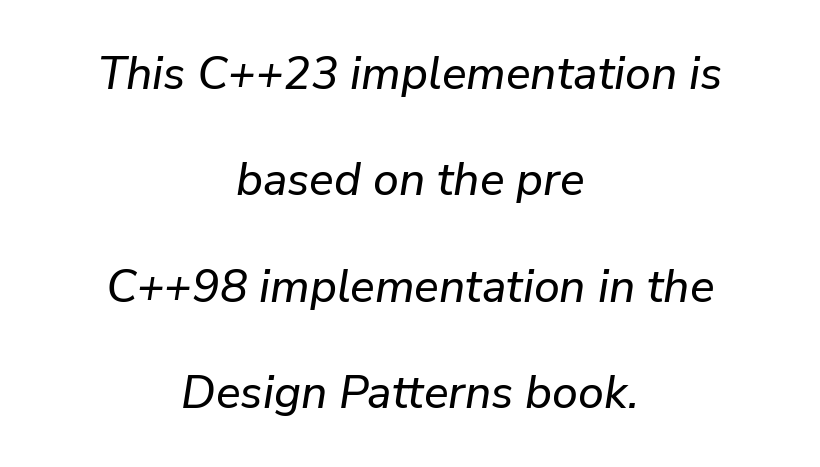
{"italic": "yes", "lean": "right", "slant_degrees": 9, "width": "normal", "stroke_contrast": "low", "x_height": "medium", "monospaced": "no", "underline": "no", "align": "center", "line_spacing": "loose", "line_spacing_ratio": 2.31, "letter_spacing": "normal", "letter_spacing_em": 0.0, "glyph_px": 46}
